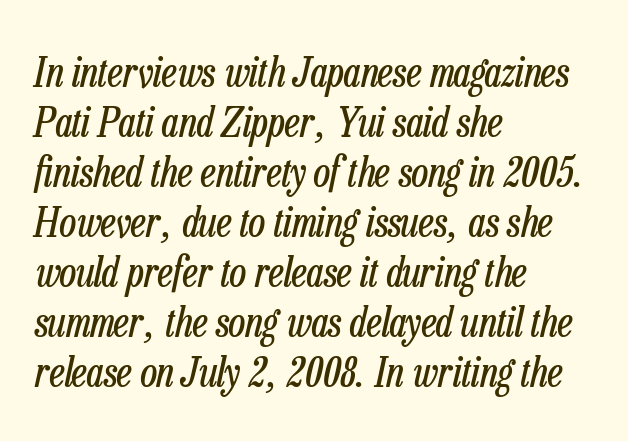
{"italic": "yes", "lean": "right", "slant_degrees": 13, "bold": "no", "weight": "regular", "width": "condensed", "stroke_contrast": "low", "x_height": "medium", "monospaced": "no", "underline": "no", "align": "left", "line_spacing_ratio": 1.22, "letter_spacing": "normal", "letter_spacing_em": 0.0, "glyph_px": 41}
